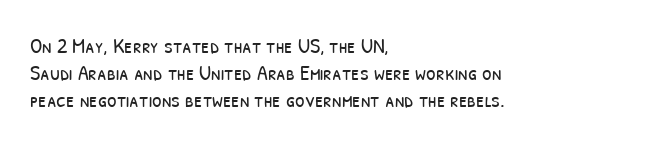
{"bold": "no", "underline": "no", "align": "left", "line_spacing_ratio": 1.22, "letter_spacing": "normal", "letter_spacing_em": 0.0, "glyph_px": 22}
